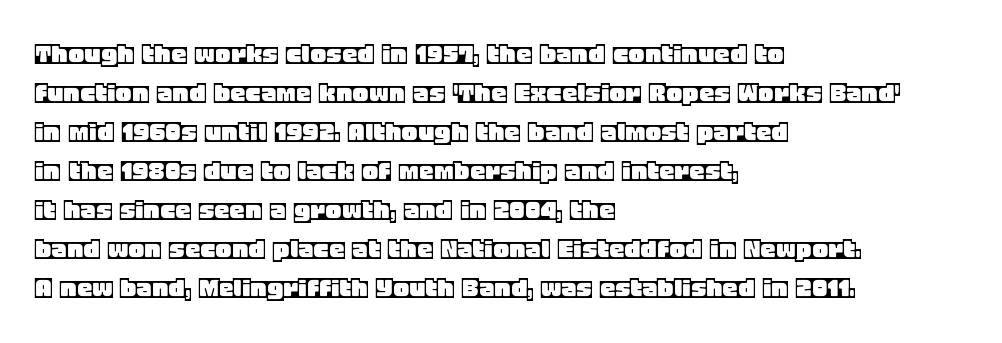
Q: Is the text italic (slanted)? A: No, it is upright.
Q: Is the text underlined? A: No.
Q: How is the paragraph aligned? A: Left-aligned.
Q: Is the spacing between letters normal or unusually wide? A: Normal.
Q: Is the spacing between lines tight, normal or loose? A: Normal.
Q: Width (condensed, normal, or wide)? A: Normal.
Q: x-height? A: Large.
Q: Monospaced? A: No.
